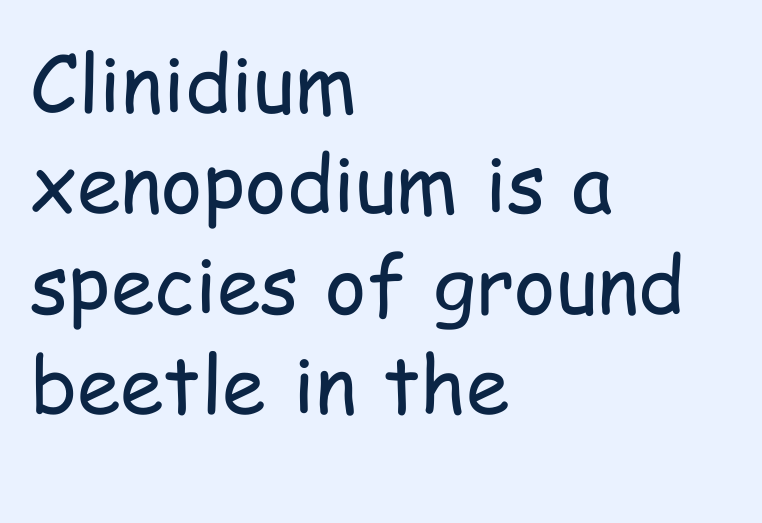
The image shows 79 px regular-weight, condensed sans-serif type, upright; set left-aligned, normal line spacing (1.27x), normal letter spacing, not underlined; low stroke contrast and a medium x-height.
